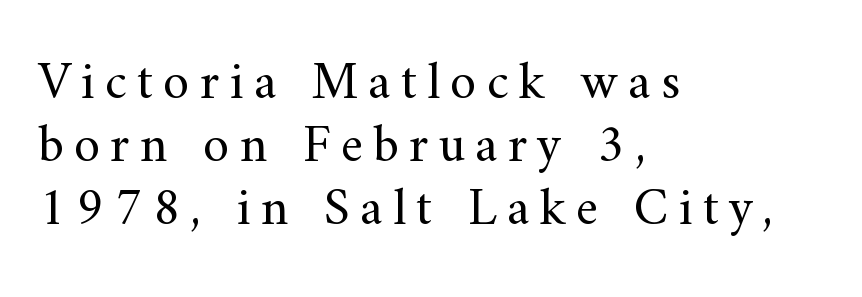
Q: Is the text bold? A: No.
Q: Is the text italic (slanted)? A: No, it is upright.
Q: Is the typeface a serif or a sans-serif typeface? A: Serif.
Q: Is the text underlined? A: No.
Q: How is the paragraph aligned? A: Left-aligned.
Q: Width (condensed, normal, or wide)? A: Normal.
Q: Stroke contrast? A: Medium.
Q: x-height? A: Small.
Q: Monospaced? A: No.
